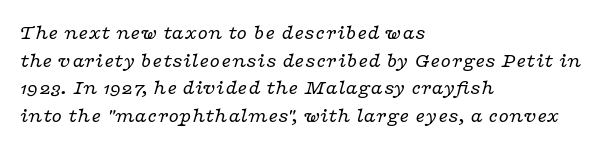
Q: Is the text bold? A: No.
Q: Is the text italic (slanted)? A: Yes, it leans right by about 16 degrees.
Q: Is the text underlined? A: No.
Q: How is the paragraph aligned? A: Left-aligned.
Q: Is the spacing between letters normal or unusually wide? A: Normal.
Q: Is the spacing between lines tight, normal or loose? A: Normal.
